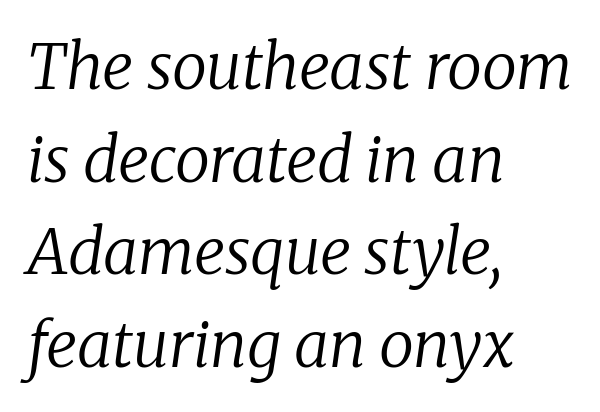
The image shows 63 px regular-weight serif type, italic (leaning right); set left-aligned, normal line spacing (1.47x), normal letter spacing, not underlined; low stroke contrast and a medium x-height.
